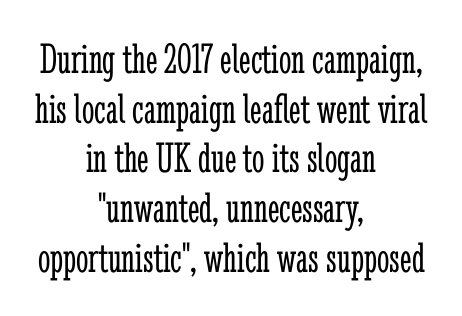
One glance says dense: line gaps are narrower than usual. Letters rest on an invisible, unmarked baseline. Nope, not italic — everything's standing straight. Caption: standard tracking, unaltered. Stem width sits at or under what a default text font uses.
